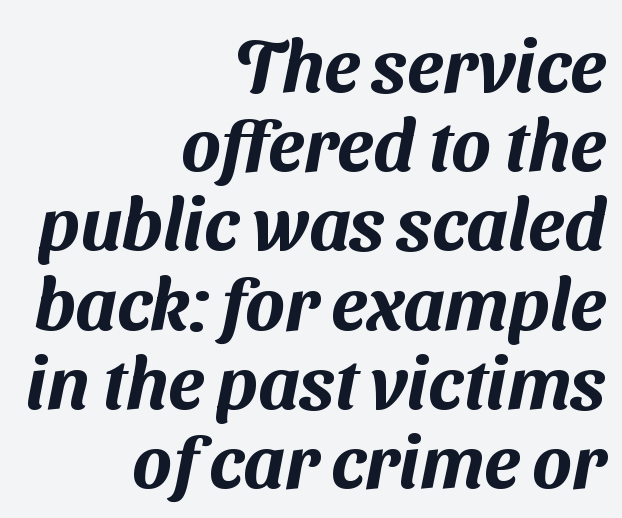
{"serif": "no", "width": "normal", "stroke_contrast": "medium", "x_height": "medium", "monospaced": "no", "underline": "no", "align": "right", "line_spacing": "tight", "line_spacing_ratio": 1.07, "letter_spacing": "normal", "letter_spacing_em": 0.0, "glyph_px": 74}
